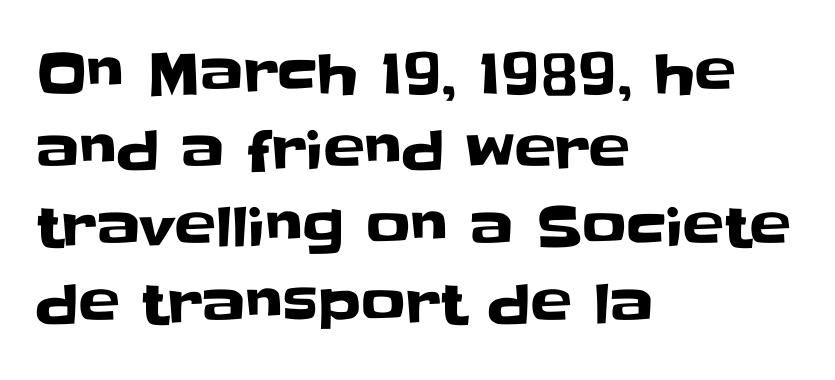
The image shows 55 px sans-serif type, upright; set left-aligned, normal line spacing (1.4x), normal letter spacing, not underlined; low stroke contrast and a large x-height.
